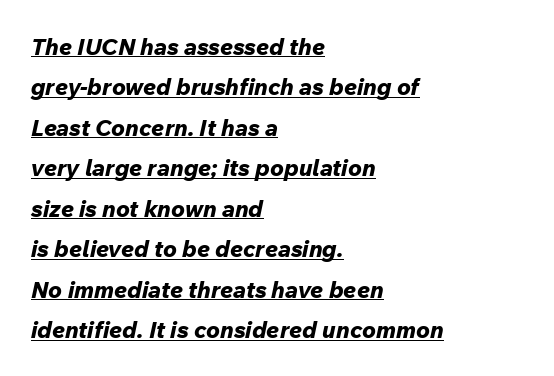
Q: Is the text bold? A: Yes.
Q: Is the text italic (slanted)? A: Yes, it leans right by about 12 degrees.
Q: Is the text underlined? A: Yes.
Q: How is the paragraph aligned? A: Left-aligned.
Q: Is the spacing between letters normal or unusually wide? A: Normal.
